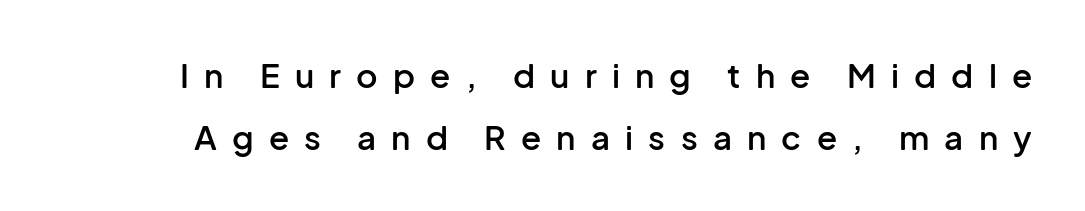
{"serif": "no", "italic": "no", "bold": "semi", "weight": "semibold", "width": "normal", "stroke_contrast": "low", "x_height": "medium", "monospaced": "no", "underline": "no", "line_spacing_ratio": 1.87, "letter_spacing": "wide", "letter_spacing_em": 0.46, "glyph_px": 33}
